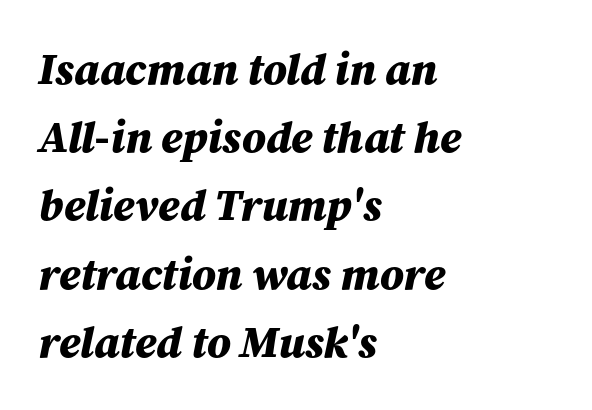
Is this a fixed-width face? No — the glyphs have proportional, varying widths. Honestly, the row spacing looks completely unremarkable. Quick note: italic. Rule under the text: the space is simply empty. Characters follow at the spacing the type designer built in. This rendering uses left alignment, leaving the right contour irregular.
